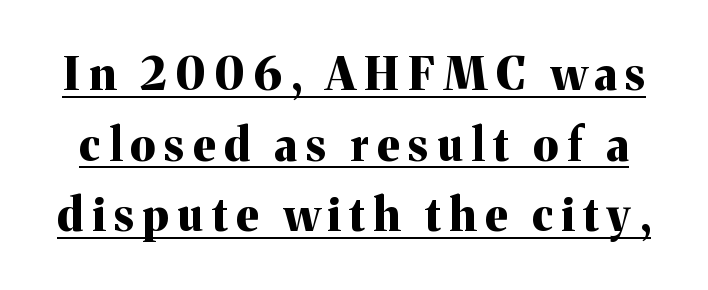
Caption: lettering with a line underneath. The font is running at its bold setting. The tracking reads as deliberately expanded to a designer's eye. Proportional: the letters do not fall into vertical columns. Every character sits straight up, as roman type does. The font family rendered here belongs to the serif group.
